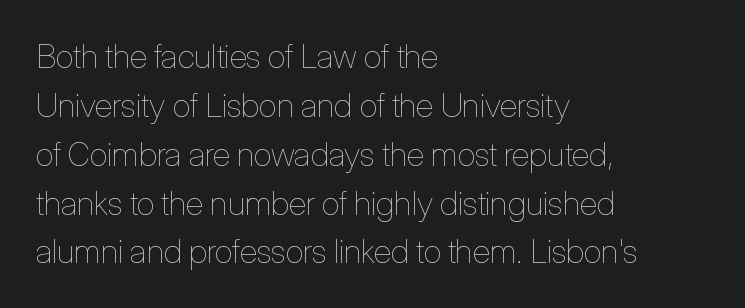
In terms of leading, this rendering sits right in the middle. In CSS terms this would be text-align: left. Lines of text with bare space underneath. Do the characters align in a grid? No, the font is proportional. Posture: vertical.
